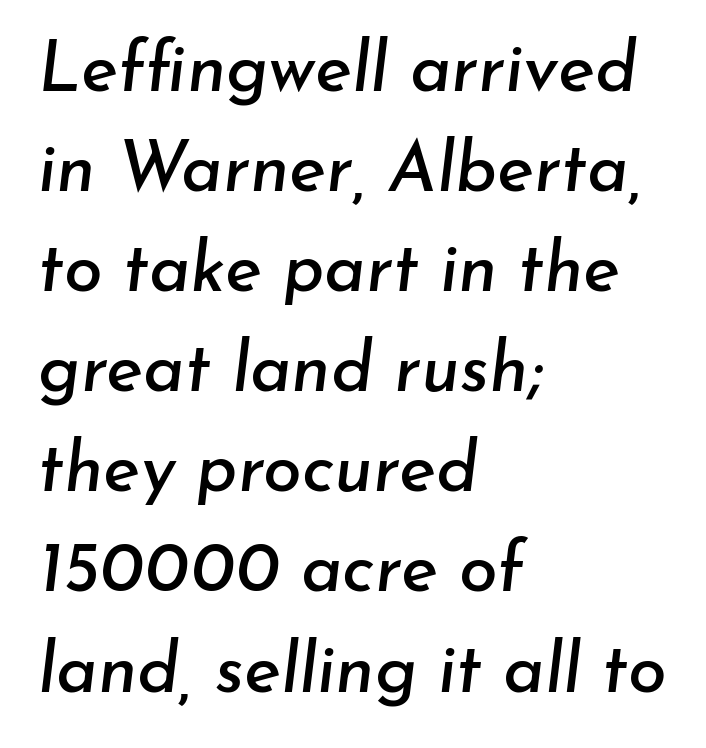
{"italic": "yes", "lean": "right", "slant_degrees": 7, "width": "normal", "stroke_contrast": "low", "x_height": "small", "monospaced": "no", "underline": "no", "align": "left", "line_spacing": "normal", "line_spacing_ratio": 1.43, "letter_spacing": "normal", "letter_spacing_em": 0.0, "glyph_px": 70}
